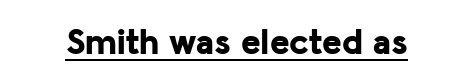
{"serif": "no", "italic": "no", "bold": "yes", "weight": "bold", "width": "normal", "stroke_contrast": "low", "x_height": "medium", "monospaced": "no", "underline": "yes", "letter_spacing": "normal", "letter_spacing_em": 0.0, "glyph_px": 37}
